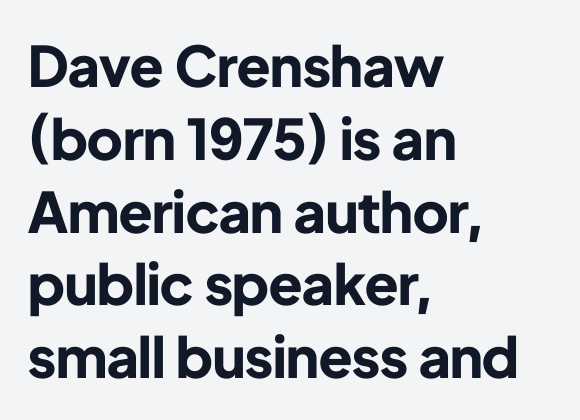
The image shows 56 px bold sans-serif type, upright; set left-aligned, normal line spacing (1.3x), normal letter spacing, not underlined; low stroke contrast and a medium x-height.
